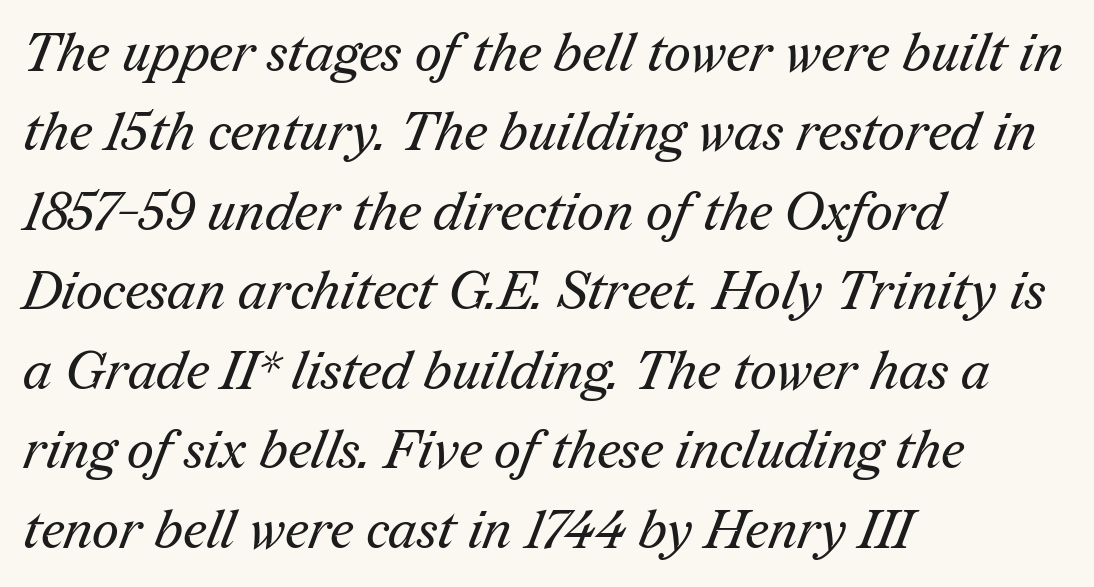
{"serif": "yes", "bold": "no", "weight": "regular", "width": "normal", "stroke_contrast": "medium", "x_height": "medium", "monospaced": "no", "underline": "no", "align": "left", "line_spacing": "normal", "line_spacing_ratio": 1.5, "letter_spacing": "normal", "letter_spacing_em": 0.0, "glyph_px": 53}
